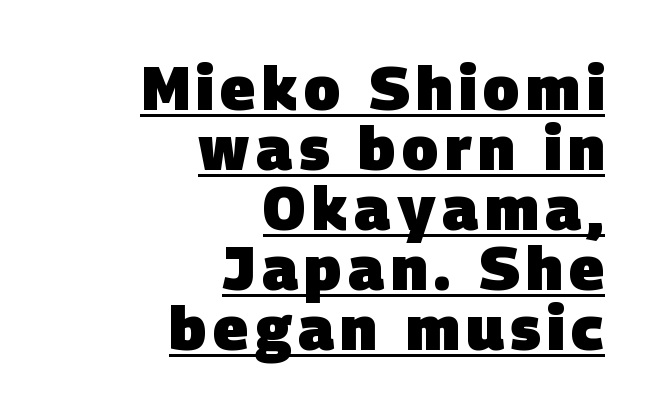
The image shows 60 px heavy sans-serif type; set right-aligned, tight line spacing (1.0x), underlined; low stroke contrast and a large x-height.
